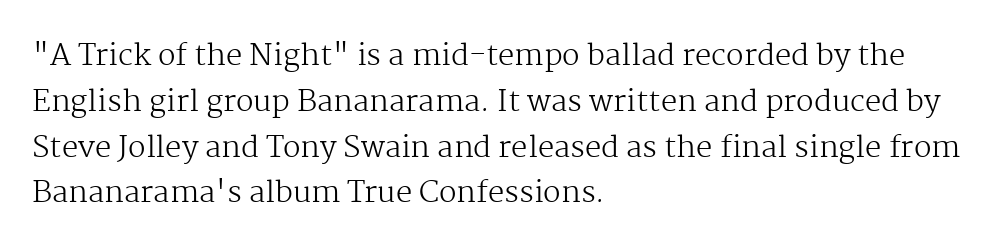
The image shows 29 px regular-weight serif type, upright; set left-aligned, normal line spacing (1.58x), normal letter spacing, not underlined; medium stroke contrast and a medium x-height.
